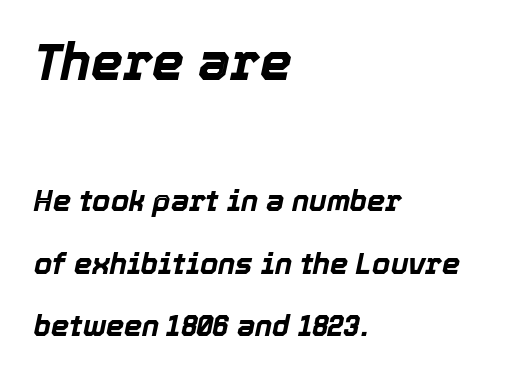
{"italic": "yes", "lean": "right", "slant_degrees": 12, "bold": "yes", "weight": "bold", "width": "normal", "x_height": "medium", "monospaced": "no", "underline": "no", "align": "left", "line_spacing": "loose", "line_spacing_ratio": 2.15, "letter_spacing": "normal", "letter_spacing_em": 0.0, "larger_block": "first", "size_ratio": 1.76, "glyph_px": 51}
